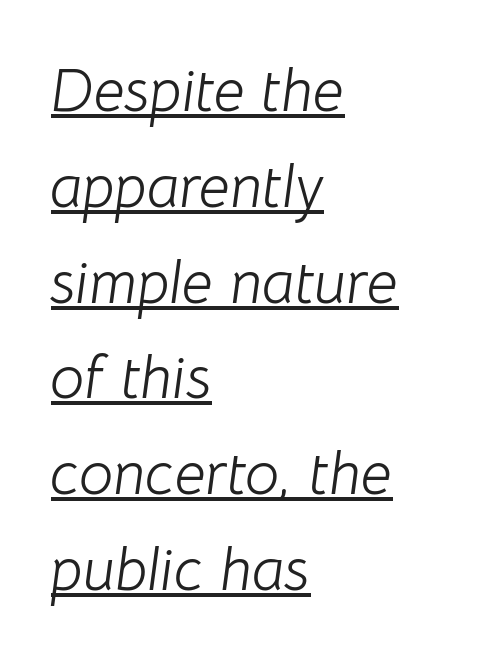
Bold? No — there's no thickening of the strokes. Left-aligned paragraph, ragged on the right. You could not count columns in this text — the font is proportionally spaced. This rendering features underlined lettering. Default kerning and tracking; the words read as compact shapes. Does the lettering tilt? It does — this is italic.
